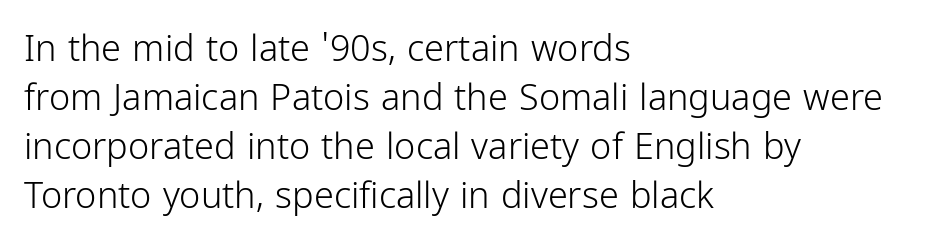
Q: Is the text bold? A: No.
Q: Is the text italic (slanted)? A: No, it is upright.
Q: Is the typeface a serif or a sans-serif typeface? A: Sans-serif.
Q: Is the text underlined? A: No.
Q: How is the paragraph aligned? A: Left-aligned.
Q: Is the spacing between letters normal or unusually wide? A: Normal.
Q: Is the spacing between lines tight, normal or loose? A: Normal.
Q: Width (condensed, normal, or wide)? A: Condensed.
Q: Stroke contrast? A: Low.
Q: x-height? A: Medium.
Q: Monospaced? A: No.
